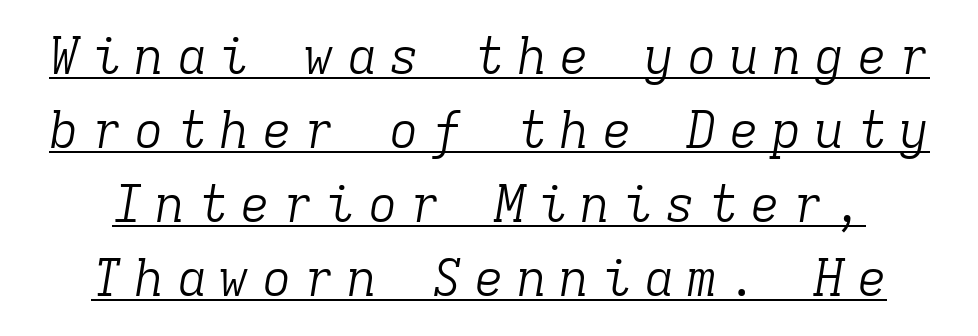
Q: Is the text bold? A: No.
Q: Is the text italic (slanted)? A: Yes, it leans right by about 9 degrees.
Q: Is the typeface a serif or a sans-serif typeface? A: Serif.
Q: Is the text underlined? A: Yes.
Q: Is the spacing between letters normal or unusually wide? A: Unusually wide.
Q: Is the spacing between lines tight, normal or loose? A: Normal.
Q: Width (condensed, normal, or wide)? A: Normal.
Q: Stroke contrast? A: Low.
Q: x-height? A: Medium.
Q: Monospaced? A: Yes.
